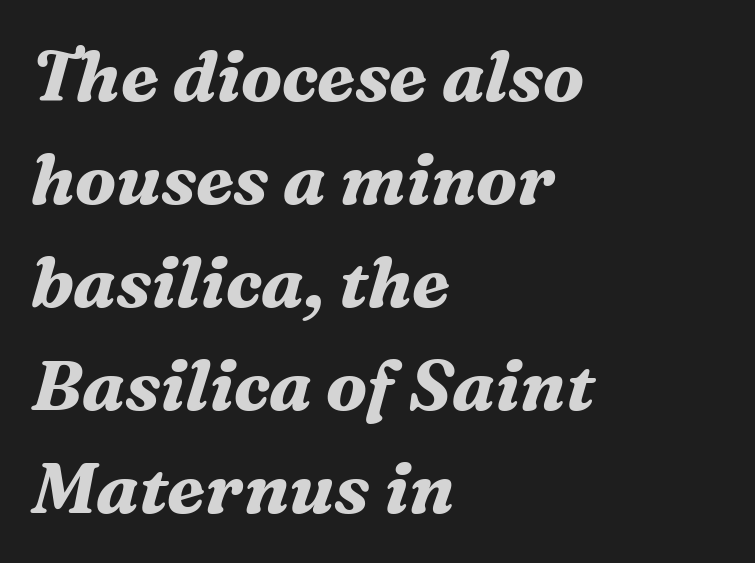
The image shows 71 px bold serif type, italic (leaning right); set left-aligned, normal line spacing (1.45x), normal letter spacing, not underlined; medium stroke contrast and a medium x-height.
